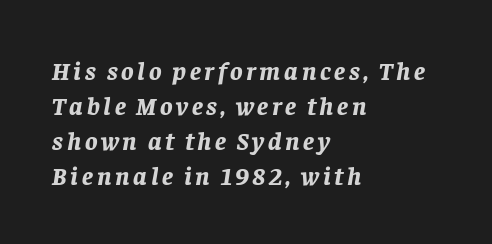
{"italic": "yes", "lean": "right", "slant_degrees": 8, "bold": "yes", "underline": "no", "align": "left", "line_spacing": "normal", "line_spacing_ratio": 1.35, "glyph_px": 26}
